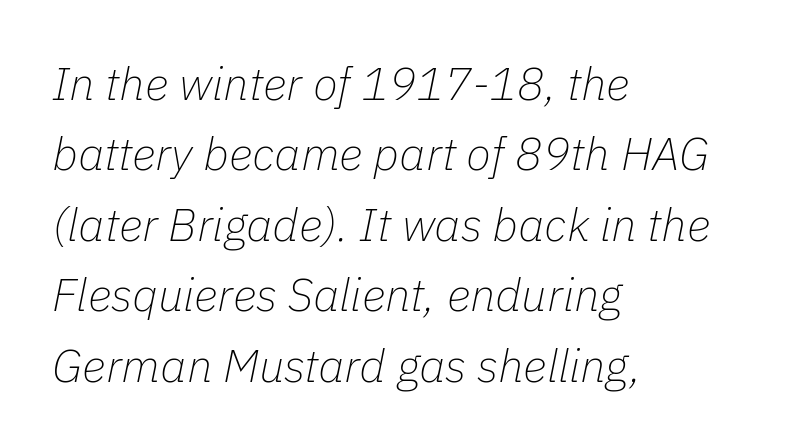
Q: Is the text bold? A: No.
Q: Is the text italic (slanted)? A: Yes, it leans right by about 11 degrees.
Q: Is the text underlined? A: No.
Q: How is the paragraph aligned? A: Left-aligned.
Q: Is the spacing between letters normal or unusually wide? A: Normal.
Q: Is the spacing between lines tight, normal or loose? A: Normal.
Q: Width (condensed, normal, or wide)? A: Normal.
Q: Stroke contrast? A: Low.
Q: x-height? A: Medium.
Q: Monospaced? A: No.
